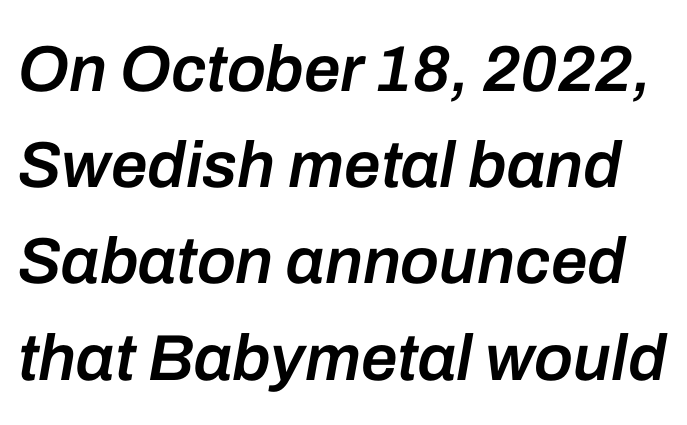
The image shows 65 px semibold type, italic (leaning right); set normal line spacing (1.48x), normal letter spacing, not underlined; low stroke contrast and a medium x-height.
